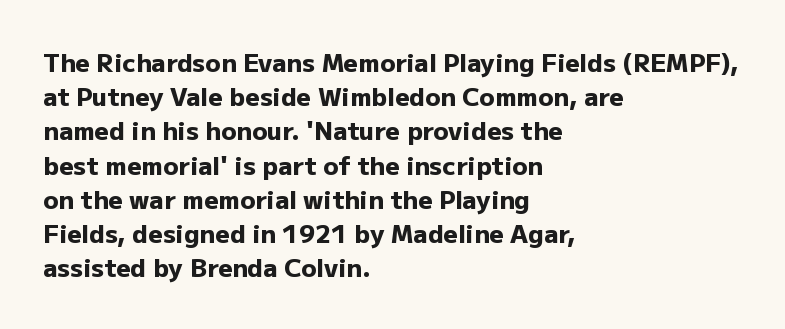
Q: Is the text bold? A: Yes.
Q: Is the text italic (slanted)? A: No, it is upright.
Q: Is the text underlined? A: No.
Q: How is the paragraph aligned? A: Left-aligned.
Q: Is the spacing between letters normal or unusually wide? A: Normal.
Q: Is the spacing between lines tight, normal or loose? A: Normal.
